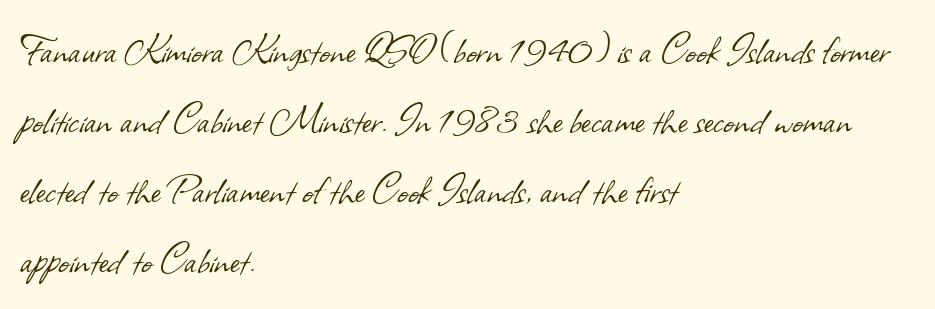
The image shows 46 px light sans-serif type; set left-aligned, normal line spacing (1.52x), normal letter spacing, not underlined; low stroke contrast and a small x-height.
